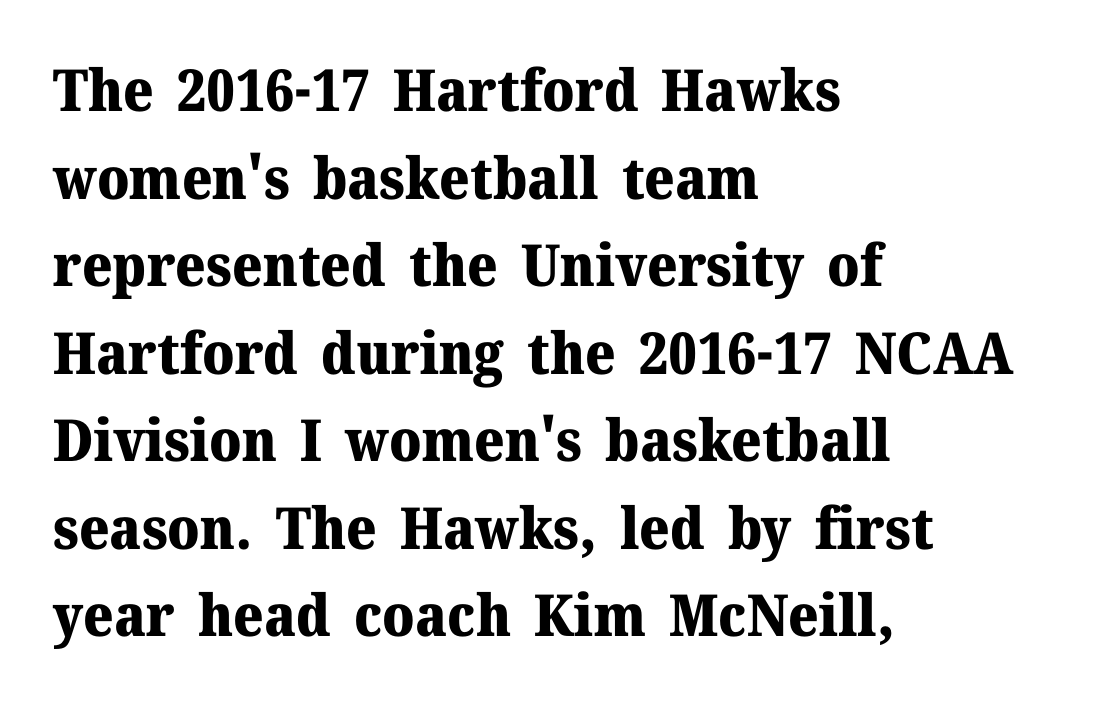
Q: Is the text bold? A: Yes.
Q: Is the text italic (slanted)? A: No, it is upright.
Q: Is the typeface a serif or a sans-serif typeface? A: Serif.
Q: Is the text underlined? A: No.
Q: How is the paragraph aligned? A: Left-aligned.
Q: Is the spacing between letters normal or unusually wide? A: Normal.
Q: Is the spacing between lines tight, normal or loose? A: Normal.
Q: Width (condensed, normal, or wide)? A: Normal.
Q: Stroke contrast? A: Medium.
Q: x-height? A: Medium.
Q: Monospaced? A: No.
